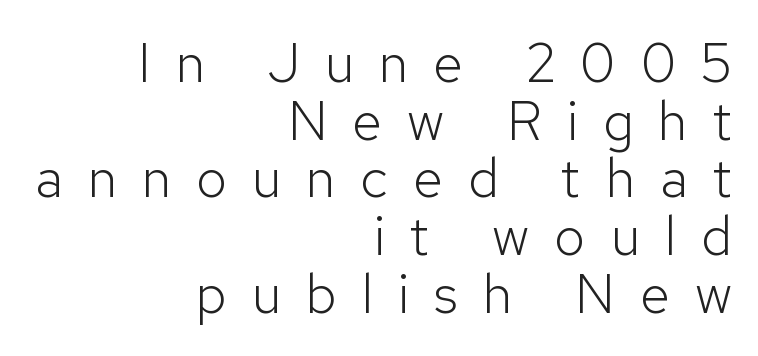
This is sans-serif lettering, the kind often seen on screens and signage. In terms of leading, this rendering errs on the cramped side. Is the letter spacing exaggerated? Yes — the characters are pushed far apart. Note the varied advance widths — an 'i' is clearly narrower than an 'm'. Compared with a typical body face, this is equally light or lighter still.
